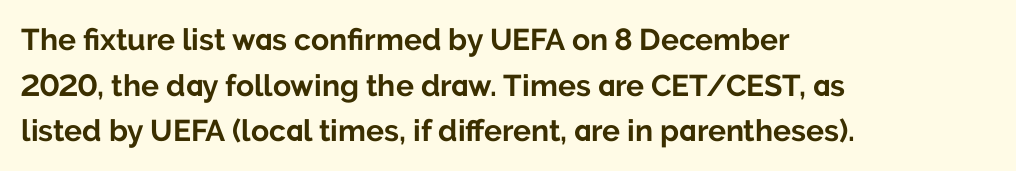
The image shows 30 px bold sans-serif type, upright; set left-aligned, normal line spacing (1.52x), normal letter spacing, not underlined; low stroke contrast and a medium x-height.
